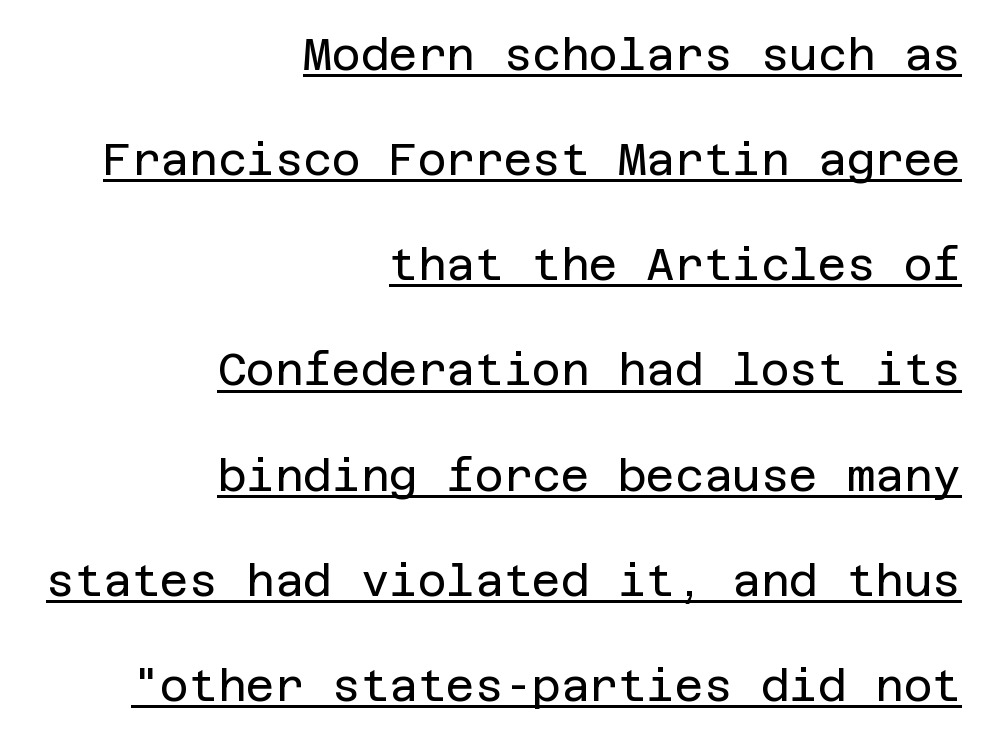
{"serif": "no", "italic": "no", "bold": "no", "weight": "regular", "width": "normal", "stroke_contrast": "low", "x_height": "large", "underline": "yes", "align": "right", "line_spacing": "loose", "line_spacing_ratio": 2.39, "letter_spacing": "normal", "letter_spacing_em": 0.0, "glyph_px": 44}
